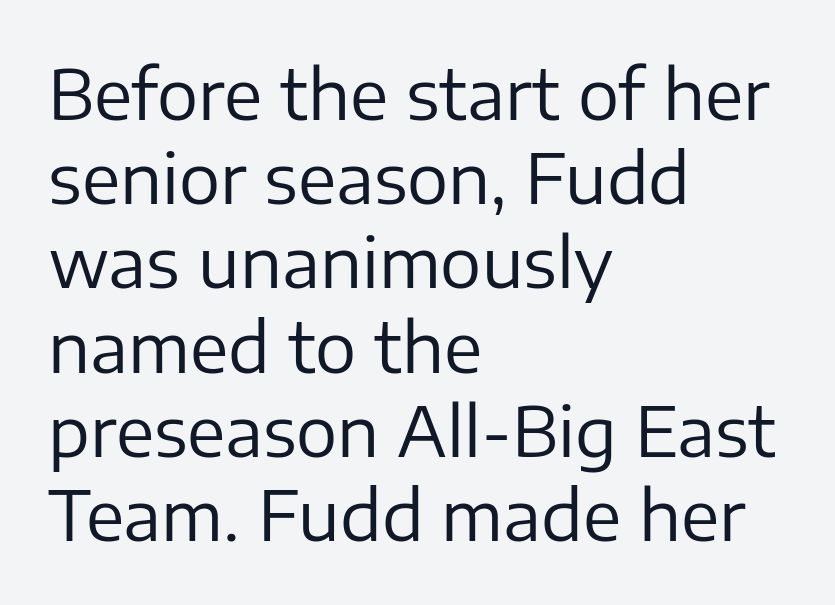
The image shows 69 px regular-weight sans-serif type, upright; set left-aligned, line spacing 1.22x, normal letter spacing, not underlined; low stroke contrast and a medium x-height.
